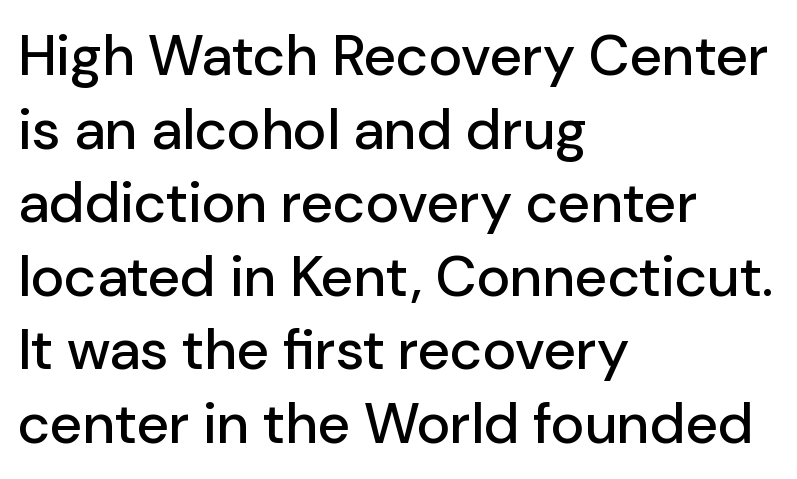
Words float on clear page, feet unadorned. The letters advance in unequal steps, a hallmark of proportional type. I'd call this a sans setting — the letters go barefoot. How would I describe the line gaps? Plain and ordinary.
